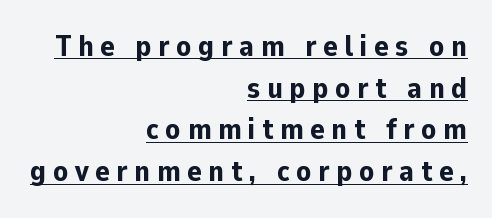
Italic? Not at all — the glyphs are vertical. In terms of leading, this rendering sits right in the middle. The glyphs in this specimen are sans serif. Compared with an ordinary text face, these strokes are far heavier — a full bold.
